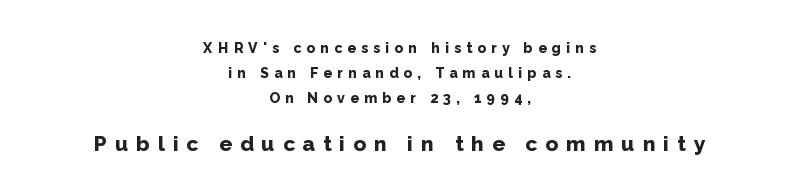
Two sizes are in play, and the larger belongs to the second block. The letterforms stand isolated, each surrounded by extra space. A bare baseline throughout the passage. Stroke thickness is high; the sample reads as a true bold.
